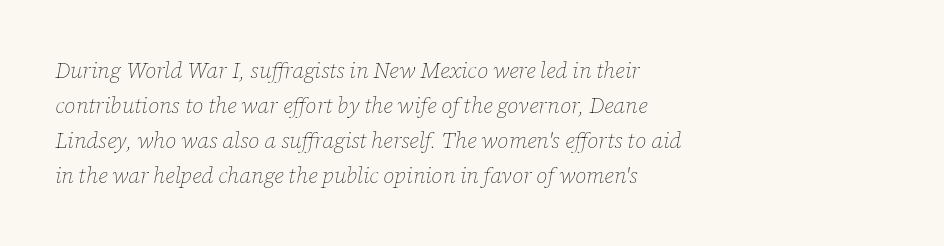
The image shows 22 px text type, italic (leaning right); set left-aligned, normal line spacing (1.59x), normal letter spacing, not underlined.
